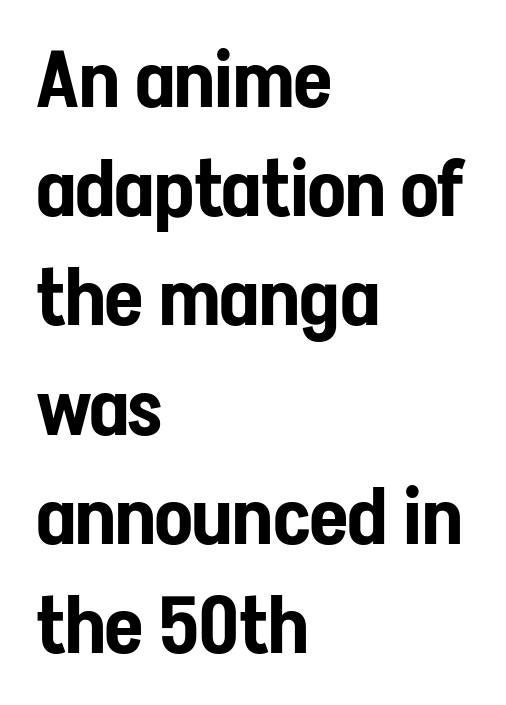
Q: Is the text italic (slanted)? A: No, it is upright.
Q: Is the typeface a serif or a sans-serif typeface? A: Sans-serif.
Q: Is the text underlined? A: No.
Q: How is the paragraph aligned? A: Left-aligned.
Q: Is the spacing between letters normal or unusually wide? A: Normal.
Q: Is the spacing between lines tight, normal or loose? A: Normal.
Q: Width (condensed, normal, or wide)? A: Condensed.
Q: Stroke contrast? A: Low.
Q: x-height? A: Medium.
Q: Monospaced? A: No.
